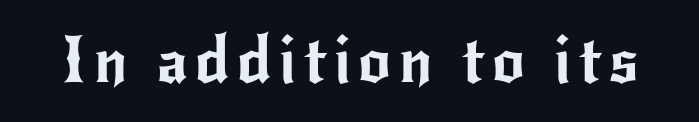
The image shows 64 px sans-serif type, upright; set not underlined; low stroke contrast and a small x-height.
